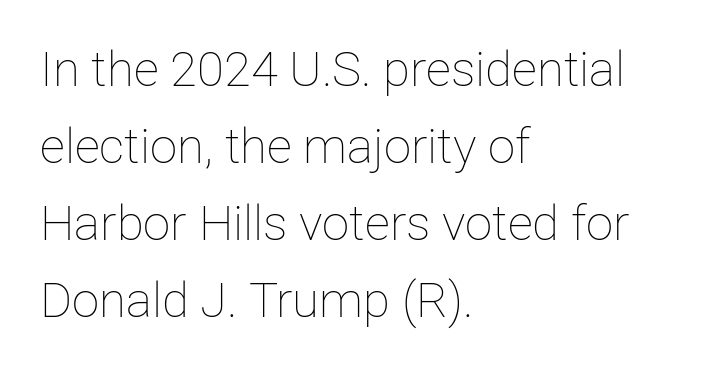
The image shows 49 px thin type, upright; set left-aligned, normal line spacing (1.57x), normal letter spacing, not underlined; low stroke contrast and a medium x-height.
